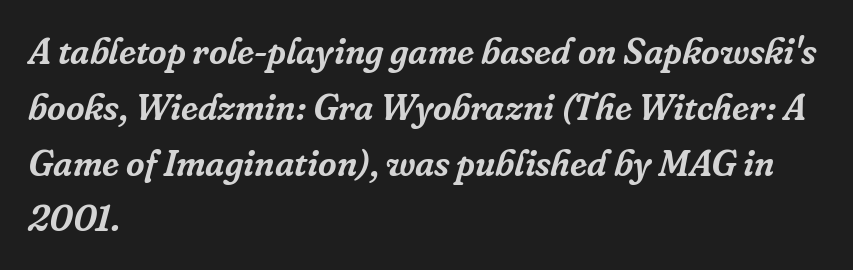
Do the characters align in a grid? No, the font is proportional. What's the leading like? Ordinary, nothing unusual. The tracking reads as untouched default to a designer's eye. A student would call this left alignment; a typographer would say flush left, rag right. This rendering features lettering with no underline.
